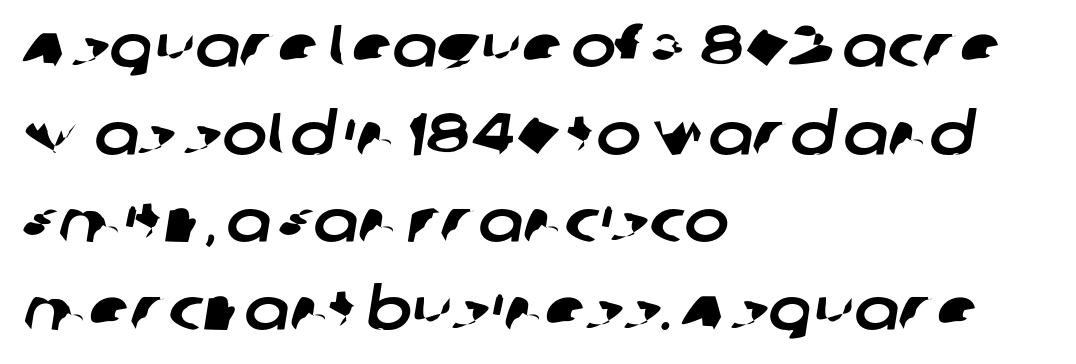
Leading: standard. Line beginnings align vertically; line endings do not. A typesetter would call this proportional, since set widths differ per character. The glyphs in this specimen are sans serif. Compared with typical body copy, the letter spacing here is the same.
